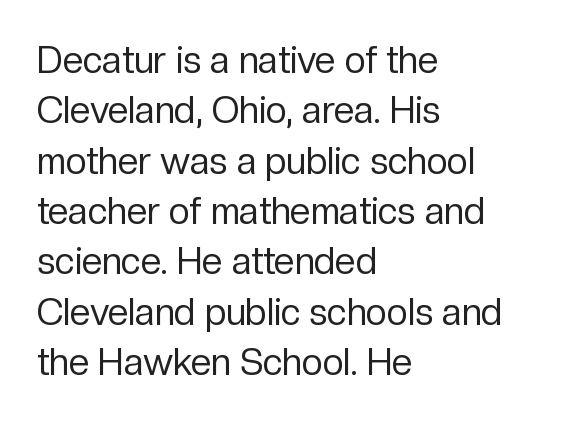
The image shows 37 px regular-weight sans-serif type, upright; set left-aligned, normal line spacing (1.36x), normal letter spacing, not underlined; low stroke contrast and a medium x-height.
